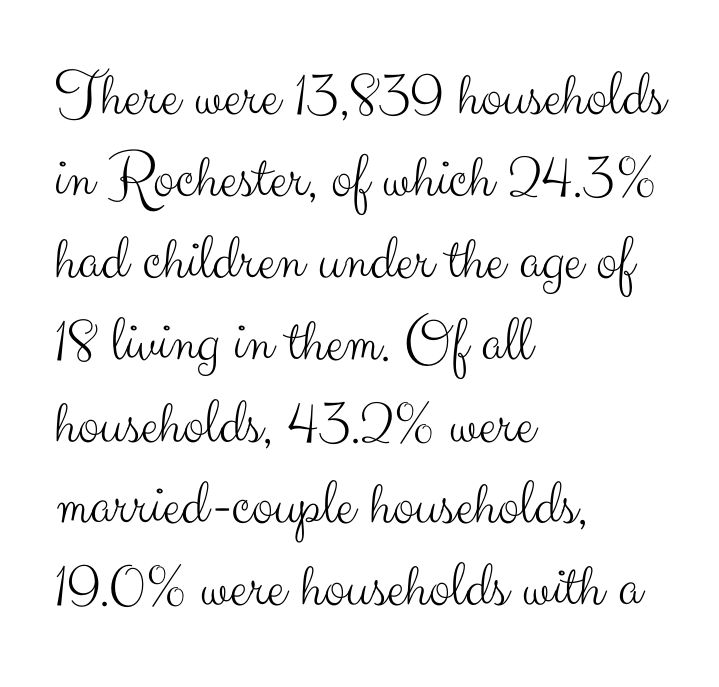
{"serif": "no", "bold": "no", "weight": "light", "width": "normal", "stroke_contrast": "medium", "x_height": "small", "monospaced": "no", "underline": "no", "align": "left", "line_spacing": "normal", "line_spacing_ratio": 1.26, "letter_spacing": "normal", "letter_spacing_em": 0.0, "glyph_px": 65}
